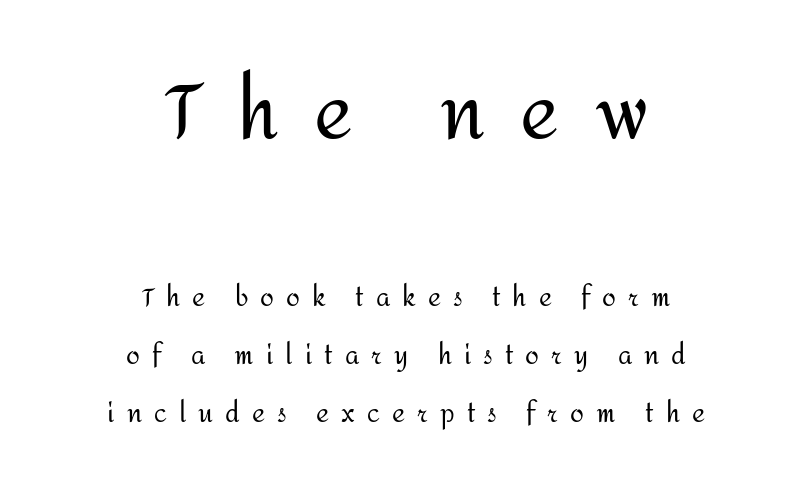
Tracking here is generous; glyphs stand well apart from one another. The face used here is proportionally spaced, like ordinary book or web type. A typesetter would call this leading open, well beyond the default. Layout note: lines centered.
